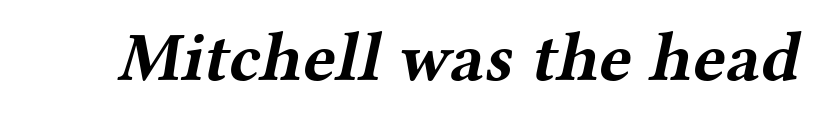
{"serif": "yes", "bold": "yes", "weight": "bold", "width": "wide", "stroke_contrast": "medium", "x_height": "medium", "monospaced": "no", "underline": "no", "letter_spacing": "normal", "letter_spacing_em": 0.0, "glyph_px": 69}
